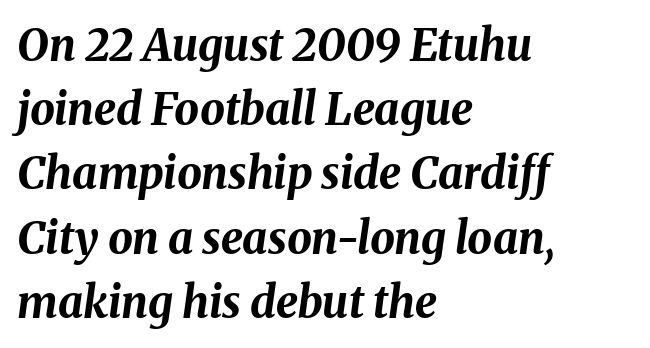
Q: Is the text bold? A: Yes.
Q: Is the text italic (slanted)? A: Yes, it leans right by about 8 degrees.
Q: Is the text underlined? A: No.
Q: How is the paragraph aligned? A: Left-aligned.
Q: Is the spacing between letters normal or unusually wide? A: Normal.
Q: Is the spacing between lines tight, normal or loose? A: Normal.
Q: Width (condensed, normal, or wide)? A: Normal.
Q: Stroke contrast? A: Medium.
Q: x-height? A: Medium.
Q: Monospaced? A: No.
